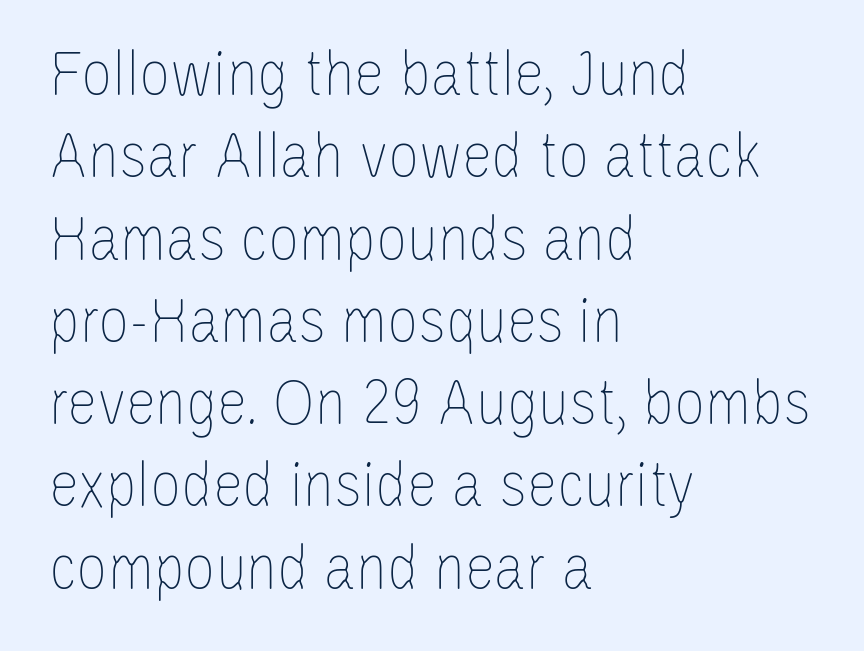
{"italic": "no", "bold": "no", "weight": "thin", "width": "condensed", "stroke_contrast": "low", "x_height": "large", "monospaced": "no", "underline": "no", "align": "left", "line_spacing_ratio": 1.21, "letter_spacing": "normal", "letter_spacing_em": 0.0, "glyph_px": 68}
